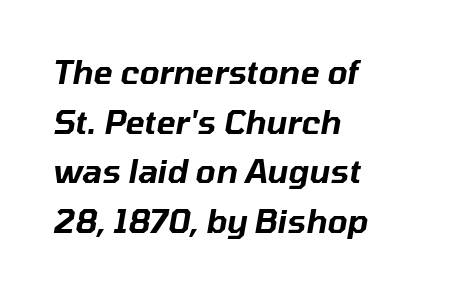
The image shows 32 px text type, italic (leaning right); set left-aligned, normal line spacing (1.55x), normal letter spacing, not underlined; low stroke contrast and a medium x-height.
